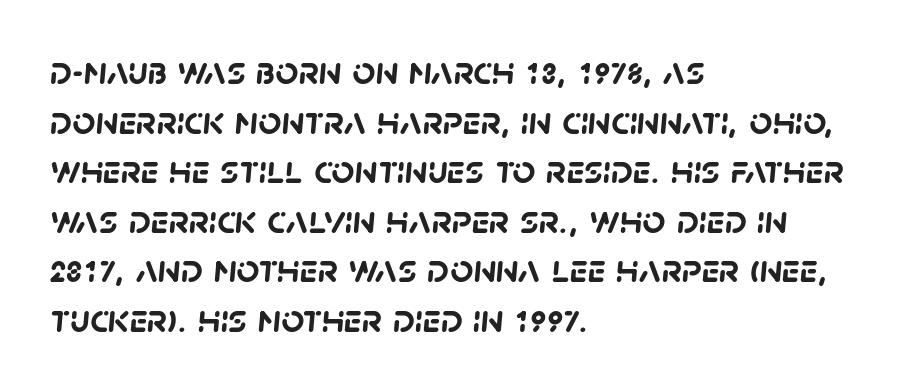
The image shows 40 px semibold sans-serif type; set left-aligned, line spacing 1.24x, normal letter spacing, not underlined; low stroke contrast and a large x-height.
